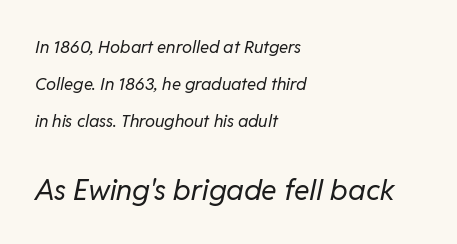
The image shows 29 px regular-weight type, italic (leaning right); set left-aligned, loose line spacing (2.19x), normal letter spacing, not underlined; the second (bottom) block is 1.71x larger; low stroke contrast and a medium x-height.
